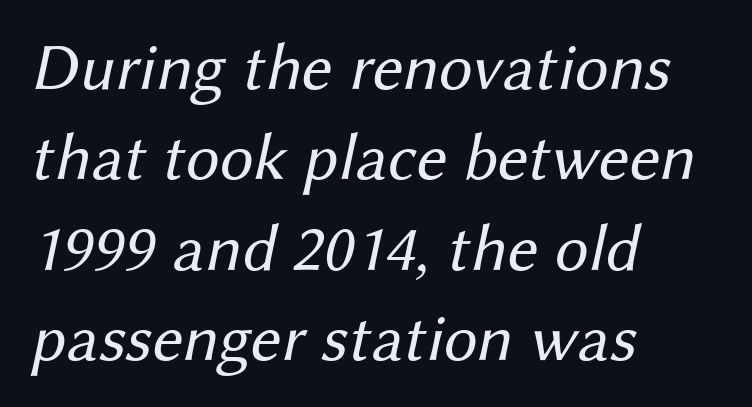
The image shows 67 px regular-weight sans-serif type; set left-aligned, normal line spacing (1.35x), normal letter spacing, not underlined; medium stroke contrast and a medium x-height.
